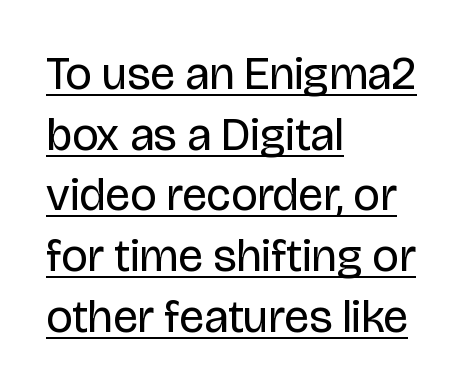
The type is set solid horizontally, with unmodified tracking. Weight: not bold — regular or lighter. Serif or sans? Sans — the stroke terminals are bare. Regular leading. Underlined type. The rendering uses natural spacing where letterforms have individual widths.
